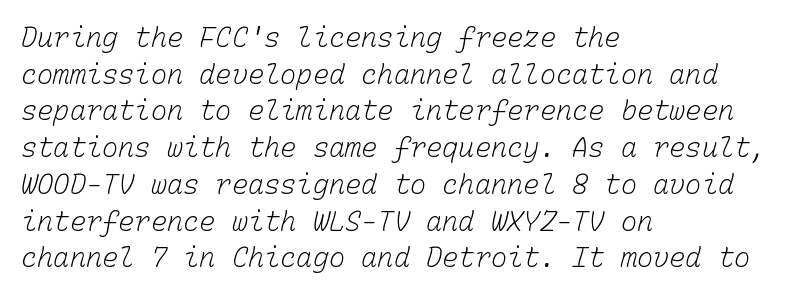
In terms of letterspacing, this is plain default setting. Check the space under the baseline: it is left empty. The typesetting does not lean heavy: it is not bold. In terms of leading, this rendering sits right in the middle.
